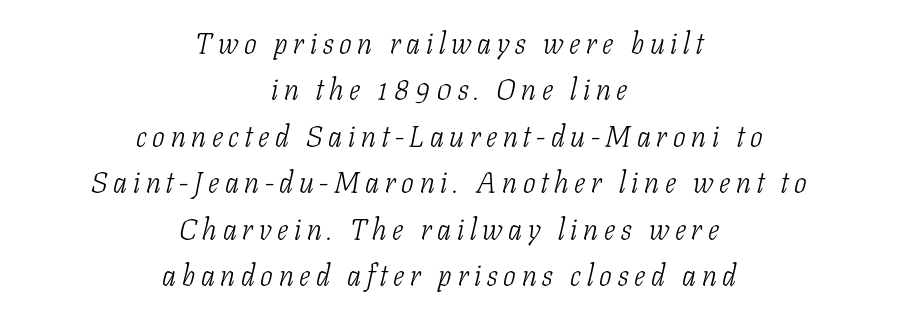
{"serif": "yes", "italic": "yes", "lean": "right", "slant_degrees": 11, "bold": "no", "weight": "light", "width": "condensed", "stroke_contrast": "low", "x_height": "medium", "monospaced": "no", "underline": "no", "align": "center", "line_spacing": "normal", "line_spacing_ratio": 1.55, "glyph_px": 30}
